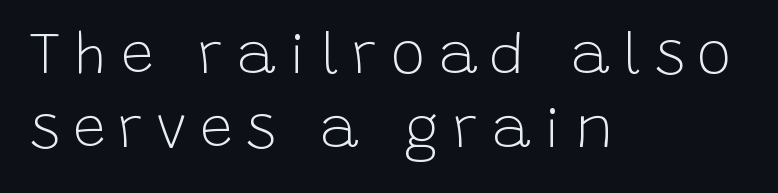
{"serif": "no", "italic": "no", "bold": "no", "weight": "light", "width": "normal", "stroke_contrast": "low", "x_height": "large", "monospaced": "no", "underline": "no", "align": "left", "line_spacing": "normal", "line_spacing_ratio": 1.27, "letter_spacing": "wide", "letter_spacing_em": 0.24, "glyph_px": 58}
